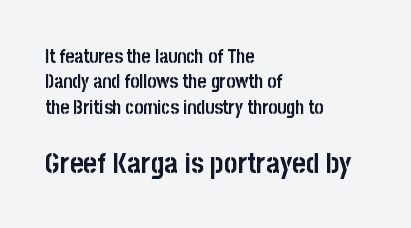
The words here are not underlined. The lines sit at an ordinary, default distance from one another. It's the straight-up-and-down kind of type. Chunky letters — that's bold for sure.
